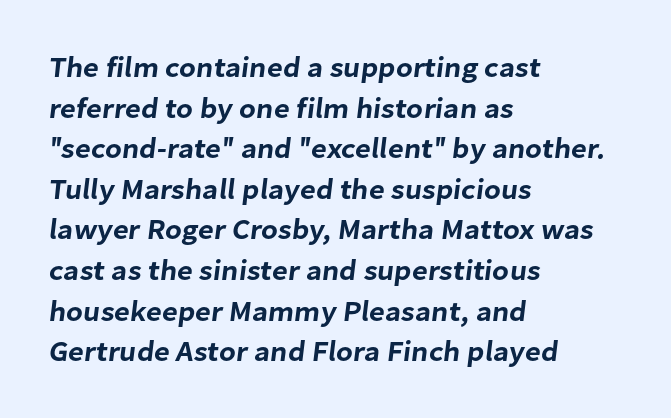
The image shows 29 px sans-serif type; set left-aligned, normal line spacing (1.4x), normal letter spacing, not underlined; low stroke contrast and a medium x-height.
